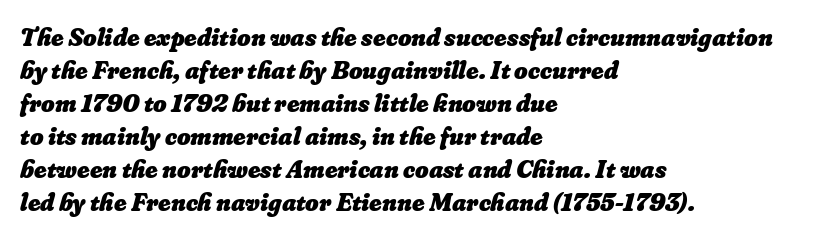
Does the leading feel generous? No, just average. Letters rest on an invisible, unmarked baseline. The glyphs have the mass of a bold cut. Typeset ragged right — the left edge is the straight one.
